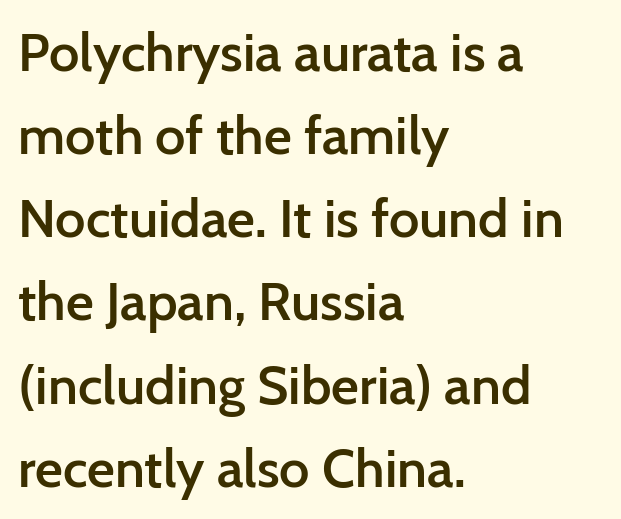
The image shows 54 px semibold sans-serif type, upright; set left-aligned, normal line spacing (1.54x), normal letter spacing, not underlined; low stroke contrast and a medium x-height.
